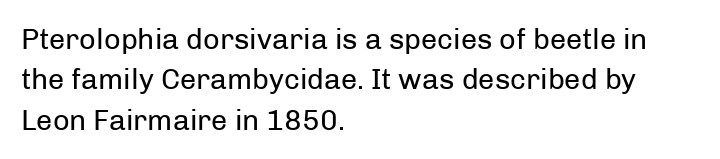
{"serif": "no", "italic": "no", "bold": "no", "weight": "regular", "width": "normal", "stroke_contrast": "low", "x_height": "medium", "monospaced": "no", "underline": "no", "align": "left", "line_spacing": "normal", "line_spacing_ratio": 1.39, "letter_spacing": "normal", "letter_spacing_em": 0.0, "glyph_px": 29}
